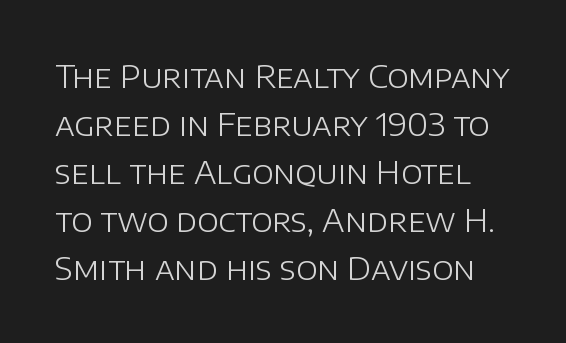
Beneath every word, the page is bare. The font family rendered here belongs to the sans-serif group. The passage shown has conventional tracking throughout. In terms of leading, this rendering sits right in the middle.
